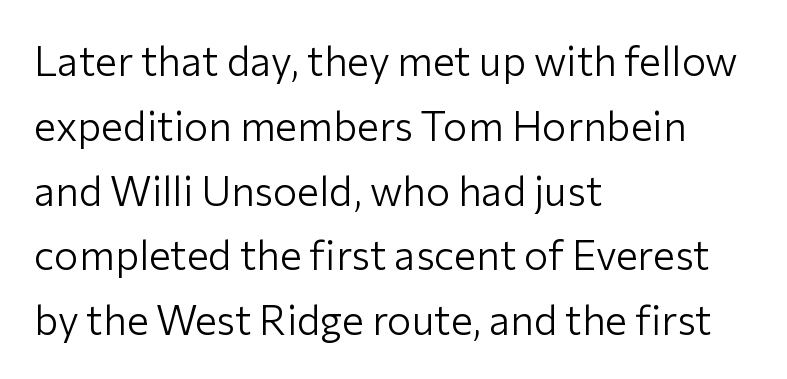
If you drew a line through each stem, it would be perfectly vertical. A typesetter would label this face a sans. Weight: in the light-to-regular range. Where is the straight margin? On the left. Looks like regular typesetting: each glyph gets only the width it needs.
